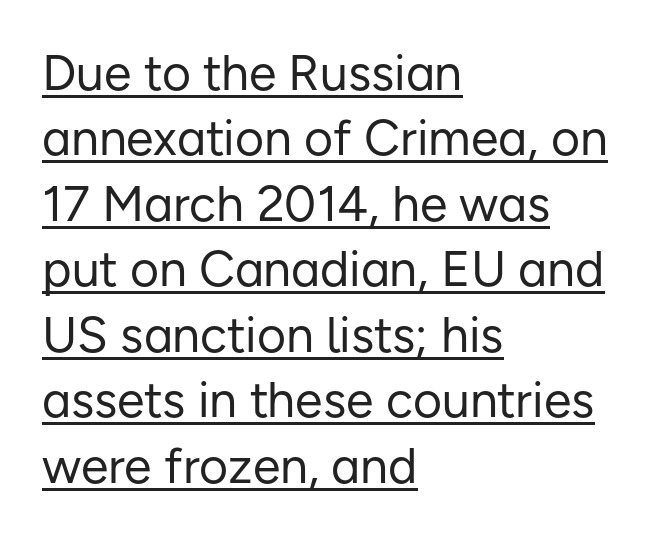
{"serif": "no", "italic": "no", "bold": "no", "weight": "regular", "width": "normal", "stroke_contrast": "low", "x_height": "medium", "monospaced": "no", "underline": "yes", "align": "left", "line_spacing": "normal", "line_spacing_ratio": 1.31, "letter_spacing": "normal", "letter_spacing_em": 0.0, "glyph_px": 50}
